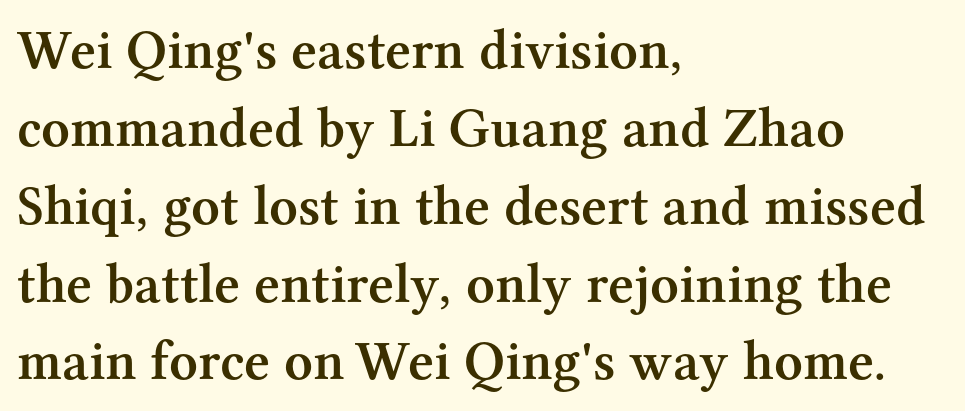
The image shows 56 px semibold serif type, upright; set left-aligned, normal line spacing (1.39x), normal letter spacing, not underlined; medium stroke contrast and a medium x-height.
